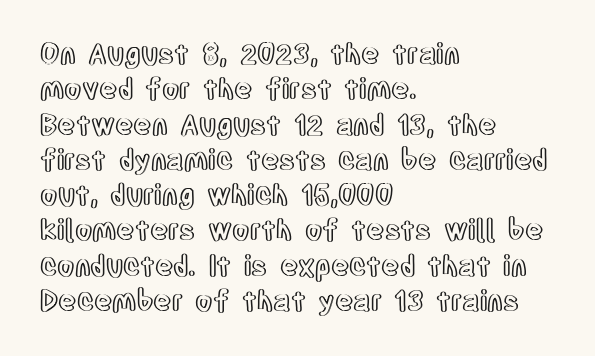
The image shows 28 px condensed type, upright; set left-aligned, normal line spacing (1.26x), normal letter spacing, not underlined; a large x-height.
